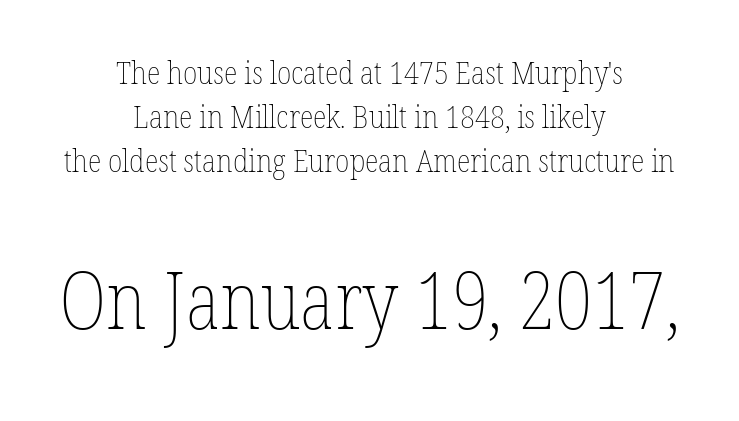
The passage shown stacks its lines at a standard gap. Compared with typical body copy, the letter spacing here is the same. In this sample the second text group is rendered at the bigger scale. The passage shown is typed in a proportional face where columns would drift. A roman cut, with each character standing at attention. Caption: multi-line text, centered on the measure.
